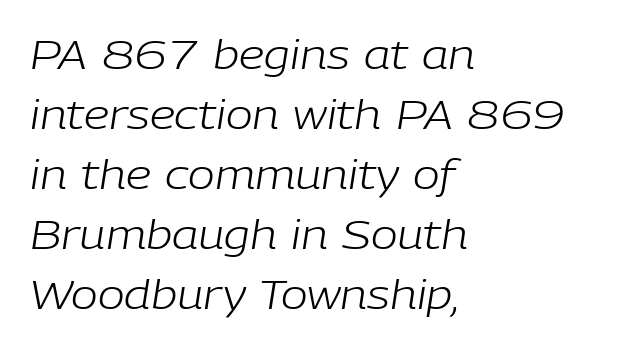
Is the stroke heavy? The answer is a plain regular-or-lighter. Tracking here is standard; glyphs follow each other at the usual distance. Students, observe: this is what conventionally led text looks like. Line starts are locked; line ends wander. Any mark beneath the type? The region is blank. This is oblique type, the kind used for emphasis or titles.
